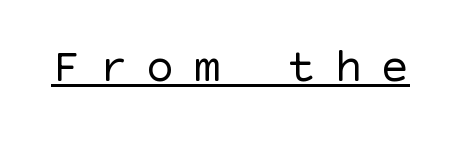
Q: Is the text bold? A: No.
Q: Is the text italic (slanted)? A: No, it is upright.
Q: Is the typeface a serif or a sans-serif typeface? A: Sans-serif.
Q: Is the text underlined? A: Yes.
Q: Is the spacing between letters normal or unusually wide? A: Unusually wide.
Q: Width (condensed, normal, or wide)? A: Normal.
Q: x-height? A: Large.
